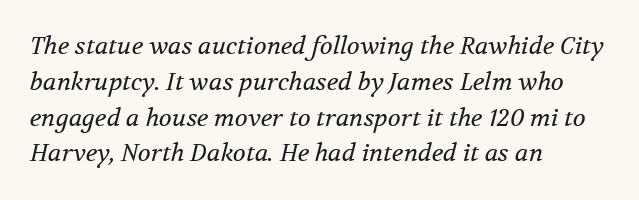
Q: Is the text bold? A: No.
Q: Is the text italic (slanted)? A: Yes, it leans right by about 12 degrees.
Q: Is the text underlined? A: No.
Q: How is the paragraph aligned? A: Left-aligned.
Q: Is the spacing between letters normal or unusually wide? A: Normal.
Q: Is the spacing between lines tight, normal or loose? A: Normal.
